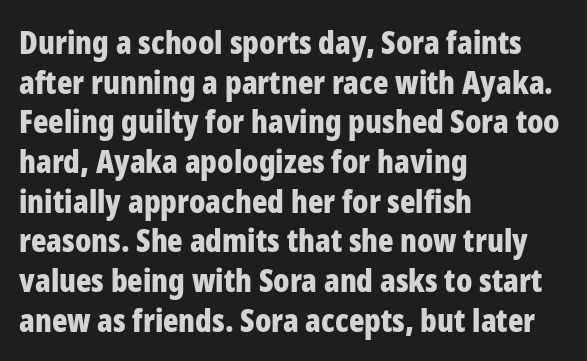
{"serif": "no", "italic": "no", "bold": "yes", "weight": "bold", "width": "condensed", "stroke_contrast": "low", "x_height": "medium", "monospaced": "no", "underline": "no", "align": "left", "line_spacing_ratio": 1.24, "letter_spacing": "normal", "letter_spacing_em": 0.0, "glyph_px": 32}
